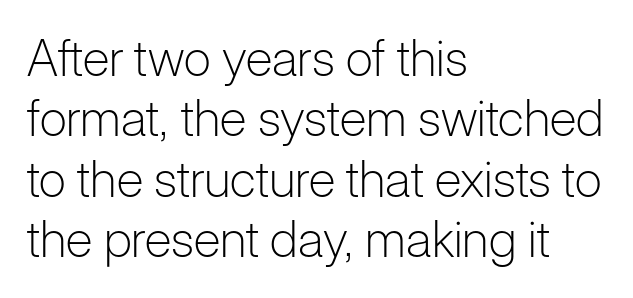
The image shows 50 px light sans-serif type, upright; set left-aligned, line spacing 1.21x, normal letter spacing, not underlined; low stroke contrast and a medium x-height.
